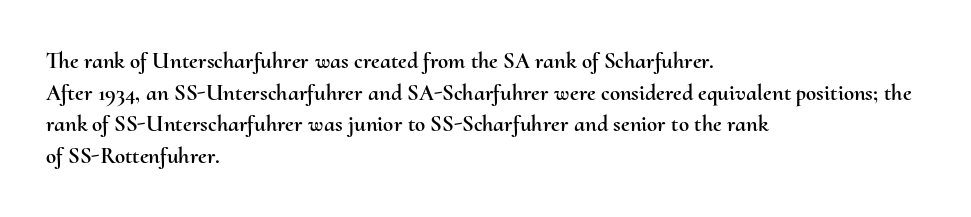
{"italic": "no", "underline": "no", "align": "left", "line_spacing": "normal", "line_spacing_ratio": 1.38, "letter_spacing": "normal", "letter_spacing_em": 0.0, "glyph_px": 23}
